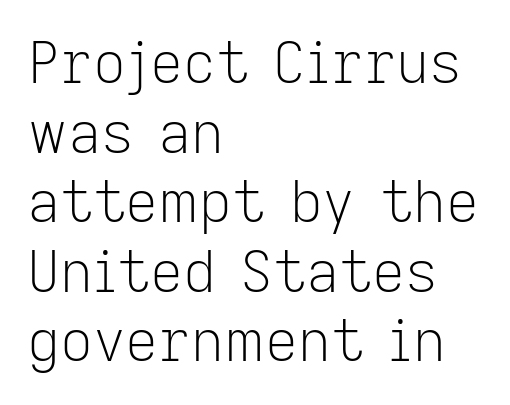
Q: Is the text bold? A: No.
Q: Is the text italic (slanted)? A: No, it is upright.
Q: Is the typeface a serif or a sans-serif typeface? A: Sans-serif.
Q: Is the text underlined? A: No.
Q: How is the paragraph aligned? A: Left-aligned.
Q: Is the spacing between letters normal or unusually wide? A: Normal.
Q: Width (condensed, normal, or wide)? A: Normal.
Q: Stroke contrast? A: Low.
Q: x-height? A: Medium.
Q: Monospaced? A: No.
